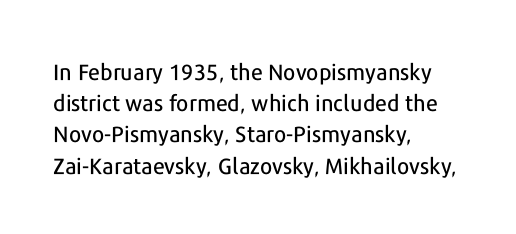
{"italic": "no", "underline": "no", "align": "left", "line_spacing": "normal", "line_spacing_ratio": 1.42, "letter_spacing": "normal", "letter_spacing_em": 0.0, "glyph_px": 22}
